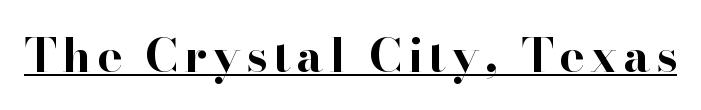
A roman cut, with each character standing at attention. Spacing verdict: proportional, widths tailored to each character. This is heavy type, rendered in bold. The characters display serif detailing at their extremities.
